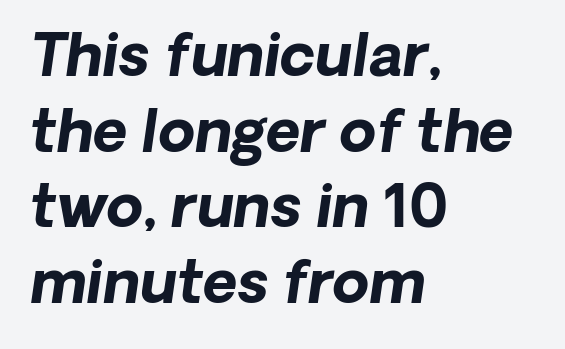
Q: Is the text bold? A: Yes.
Q: Is the text italic (slanted)? A: Yes, it leans right by about 8 degrees.
Q: Is the text underlined? A: No.
Q: How is the paragraph aligned? A: Left-aligned.
Q: Is the spacing between letters normal or unusually wide? A: Normal.
Q: Is the spacing between lines tight, normal or loose? A: Normal.
Q: Width (condensed, normal, or wide)? A: Normal.
Q: Stroke contrast? A: Low.
Q: x-height? A: Medium.
Q: Monospaced? A: No.
